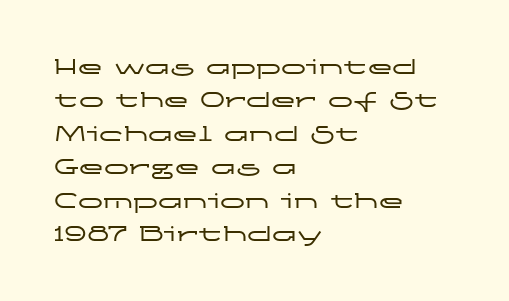
{"italic": "no", "underline": "no", "align": "left", "line_spacing": "normal", "line_spacing_ratio": 1.34, "letter_spacing": "normal", "letter_spacing_em": 0.0, "glyph_px": 25}
